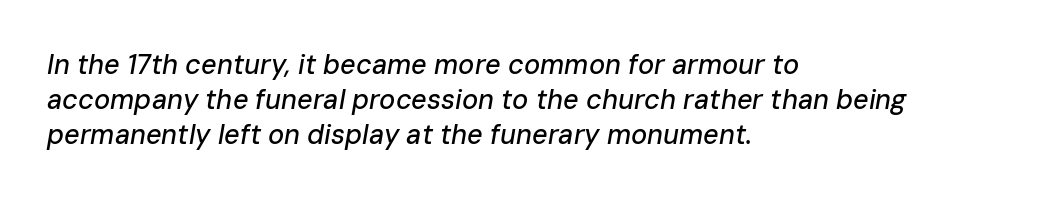
Q: Is the text italic (slanted)? A: Yes, it leans right by about 10 degrees.
Q: Is the text underlined? A: No.
Q: How is the paragraph aligned? A: Left-aligned.
Q: Is the spacing between letters normal or unusually wide? A: Normal.
Q: Is the spacing between lines tight, normal or loose? A: Normal.
